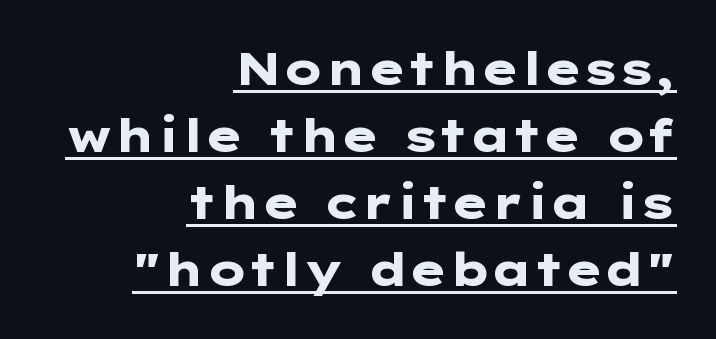
Q: Is the text bold? A: Yes.
Q: Is the text italic (slanted)? A: No, it is upright.
Q: Is the typeface a serif or a sans-serif typeface? A: Sans-serif.
Q: Is the text underlined? A: Yes.
Q: How is the paragraph aligned? A: Right-aligned.
Q: Is the spacing between letters normal or unusually wide? A: Normal.
Q: Is the spacing between lines tight, normal or loose? A: Normal.
Q: Width (condensed, normal, or wide)? A: Wide.
Q: Stroke contrast? A: Low.
Q: x-height? A: Medium.
